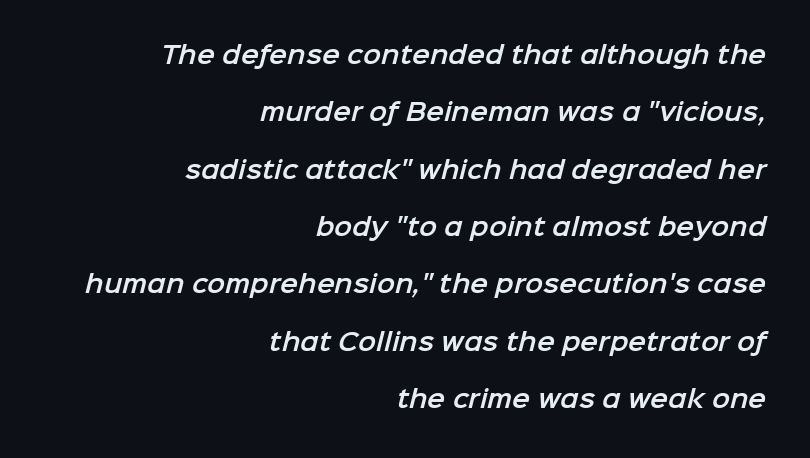
{"underline": "no", "align": "right", "line_spacing": "loose", "line_spacing_ratio": 2.39, "letter_spacing": "normal", "letter_spacing_em": 0.0, "glyph_px": 24}
